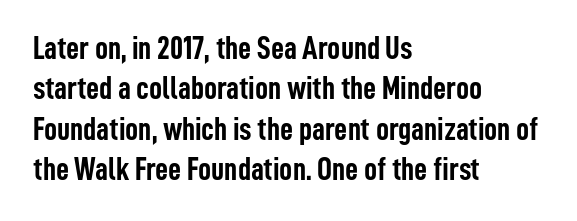
Q: Is the text bold? A: Yes.
Q: Is the text italic (slanted)? A: No, it is upright.
Q: Is the typeface a serif or a sans-serif typeface? A: Sans-serif.
Q: Is the text underlined? A: No.
Q: How is the paragraph aligned? A: Left-aligned.
Q: Is the spacing between letters normal or unusually wide? A: Normal.
Q: Is the spacing between lines tight, normal or loose? A: Normal.
Q: Width (condensed, normal, or wide)? A: Condensed.
Q: Stroke contrast? A: Low.
Q: x-height? A: Medium.
Q: Monospaced? A: No.
